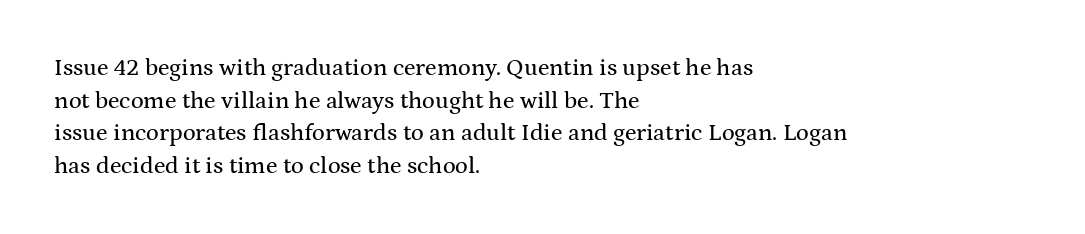
The image shows 24 px text type, upright; set left-aligned, normal line spacing (1.36x), normal letter spacing, not underlined.
